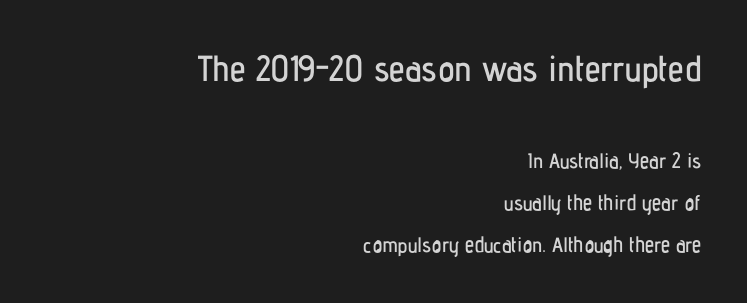
Q: Is the text italic (slanted)? A: No, it is upright.
Q: Is the typeface a serif or a sans-serif typeface? A: Sans-serif.
Q: Is the text underlined? A: No.
Q: How is the paragraph aligned? A: Right-aligned.
Q: Is the spacing between letters normal or unusually wide? A: Normal.
Q: Is the spacing between lines tight, normal or loose? A: Loose.
Q: Which block of text is set in a larger size, the first (top) or the second (bottom)? A: The first (top) one.
Q: Width (condensed, normal, or wide)? A: Condensed.
Q: Stroke contrast? A: Low.
Q: x-height? A: Medium.
Q: Monospaced? A: No.
